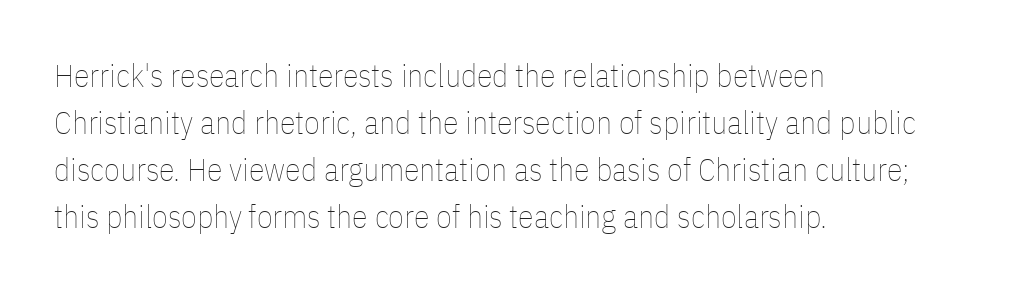
The image shows 32 px thin, condensed type, upright; set left-aligned, normal line spacing (1.47x), normal letter spacing, not underlined; low stroke contrast and a medium x-height.
